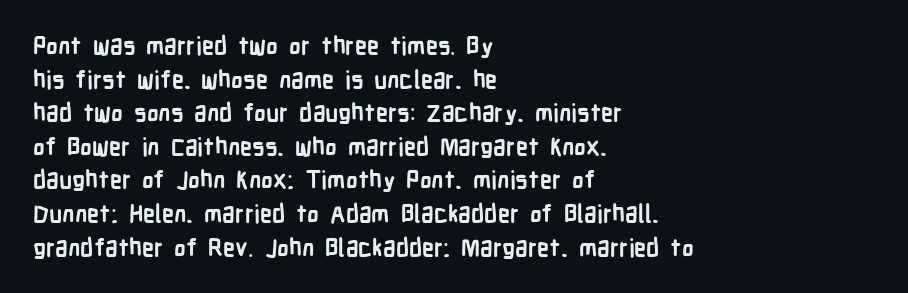
Q: Is the text bold? A: Yes.
Q: Is the text italic (slanted)? A: No, it is upright.
Q: Is the text underlined? A: No.
Q: How is the paragraph aligned? A: Left-aligned.
Q: Is the spacing between letters normal or unusually wide? A: Normal.
Q: Is the spacing between lines tight, normal or loose? A: Normal.
